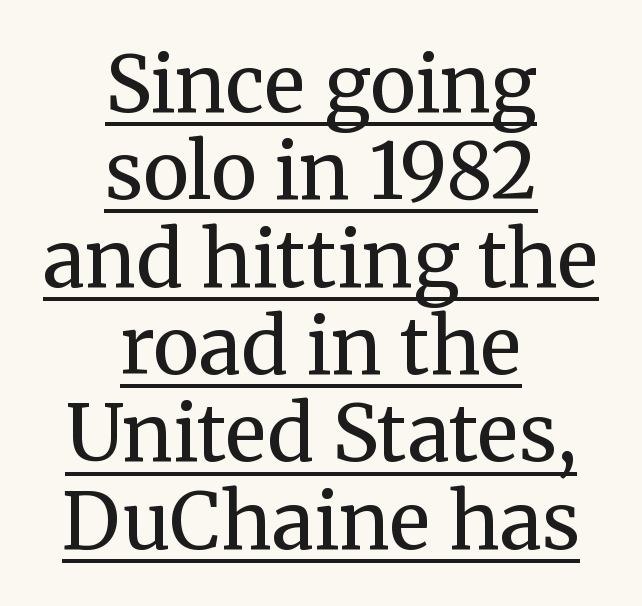
Q: Is the text bold? A: No.
Q: Is the text italic (slanted)? A: No, it is upright.
Q: Is the typeface a serif or a sans-serif typeface? A: Serif.
Q: Is the text underlined? A: Yes.
Q: How is the paragraph aligned? A: Centered.
Q: Is the spacing between letters normal or unusually wide? A: Normal.
Q: Is the spacing between lines tight, normal or loose? A: Tight.
Q: Width (condensed, normal, or wide)? A: Normal.
Q: Stroke contrast? A: Medium.
Q: x-height? A: Medium.
Q: Monospaced? A: No.
